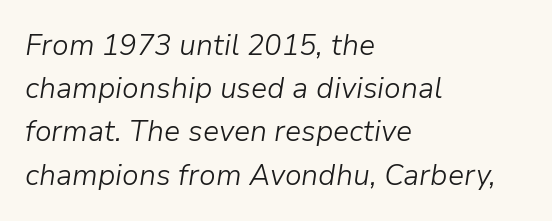
The image shows 29 px light type, italic (leaning right); set left-aligned, normal line spacing (1.49x), normal letter spacing, not underlined; low stroke contrast and a medium x-height.
